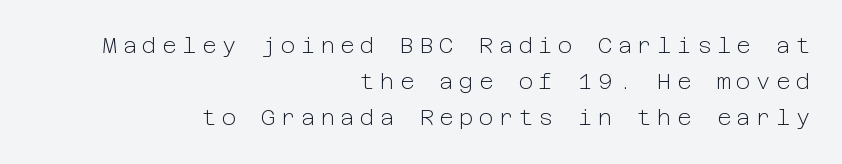
Q: Is the text bold? A: No.
Q: Is the text italic (slanted)? A: No, it is upright.
Q: Is the text underlined? A: No.
Q: How is the paragraph aligned? A: Right-aligned.
Q: Is the spacing between letters normal or unusually wide? A: Unusually wide.
Q: Is the spacing between lines tight, normal or loose? A: Normal.
